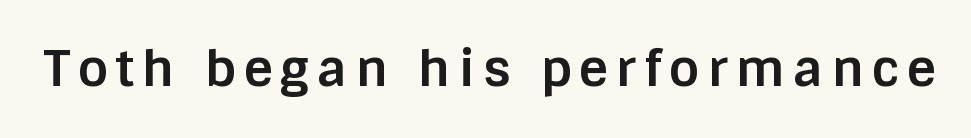
In terms of posture, this sample is upright. The face used here is a sans, in the tradition of grotesques and geometrics. These lines are rendered in a variable-pitch font. The space beneath each line is pristine and unruled. The typesetting leans heavy: a genuine bold.
